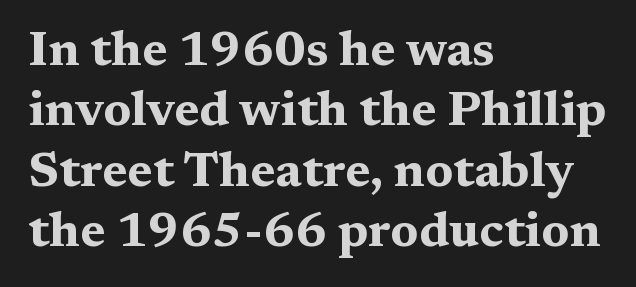
The specimen reads as upright at a glance. Bare-footed words on every line. Each letter keeps its own natural width here, so spacing adapts to shape. Serifs: yes, visible at the terminals of the letterforms. A classic flush-left, rag-right setting is used for this passage. Strokes here are thick enough to call this a true bold.
